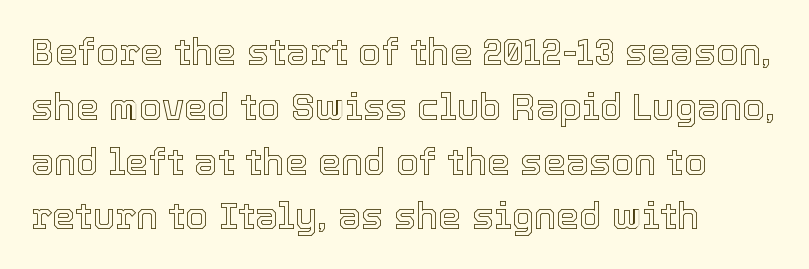
The image shows 37 px text type, upright; set left-aligned, normal line spacing (1.48x), normal letter spacing, not underlined; a medium x-height.
